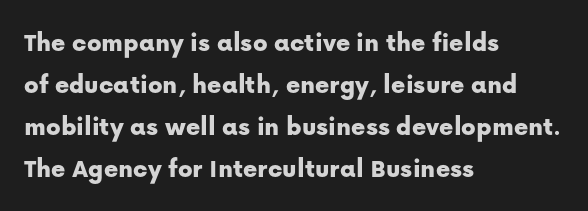
{"italic": "no", "underline": "no", "align": "left", "line_spacing": "normal", "line_spacing_ratio": 1.56, "letter_spacing": "normal", "letter_spacing_em": 0.0, "glyph_px": 27}
